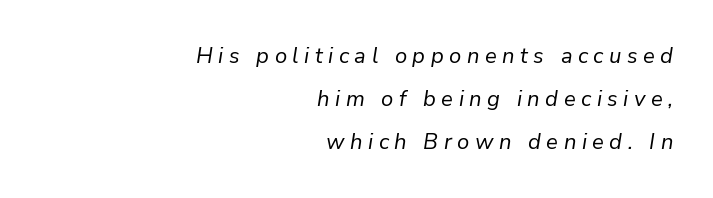
The image shows 22 px text type, italic (leaning right); set right-aligned, loose line spacing (1.96x), unusually wide letter spacing (+0.25 em), not underlined.
